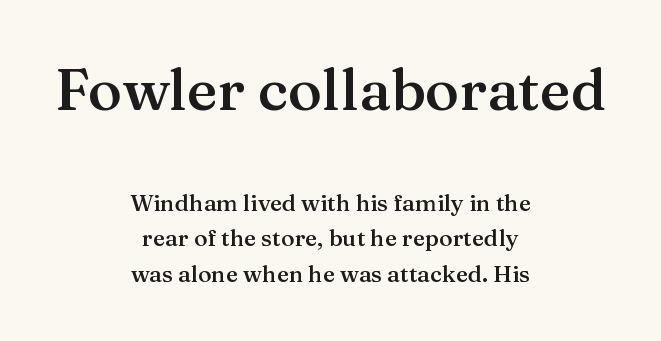
{"serif": "yes", "italic": "no", "bold": "semi", "weight": "semibold", "width": "normal", "stroke_contrast": "medium", "x_height": "medium", "monospaced": "no", "underline": "no", "align": "center", "line_spacing": "normal", "line_spacing_ratio": 1.53, "letter_spacing": "normal", "letter_spacing_em": 0.0, "larger_block": "first", "size_ratio": 2.52, "glyph_px": 58}
